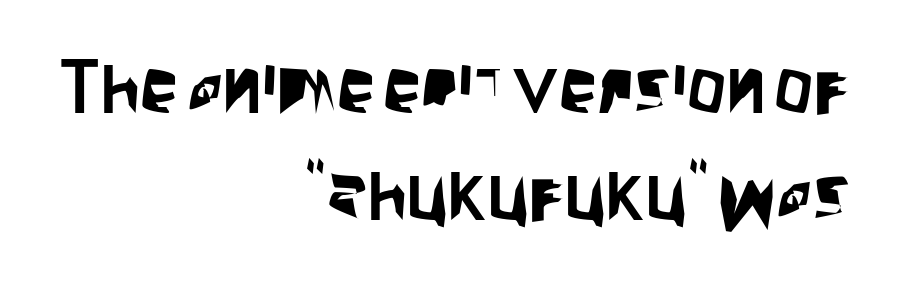
{"serif": "no", "italic": "no", "width": "condensed", "stroke_contrast": "low", "x_height": "large", "monospaced": "no", "underline": "no", "align": "right", "line_spacing": "normal", "line_spacing_ratio": 1.39, "letter_spacing": "normal", "letter_spacing_em": 0.0, "glyph_px": 77}
